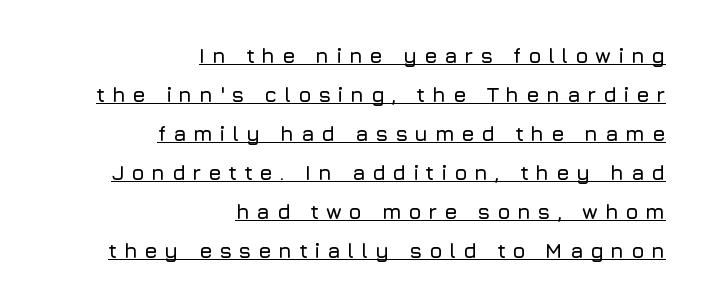
Q: Is the text italic (slanted)? A: No, it is upright.
Q: Is the text underlined? A: Yes.
Q: How is the paragraph aligned? A: Right-aligned.
Q: Is the spacing between letters normal or unusually wide? A: Unusually wide.
